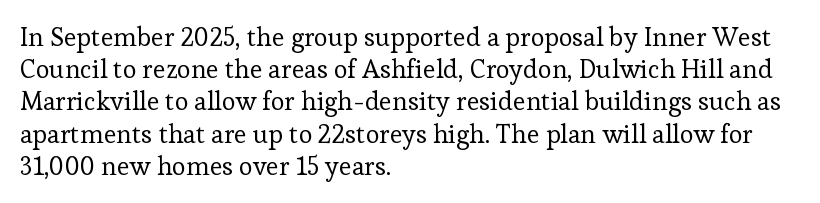
No letter is thick-stroked: the sample isn't bold. The lettering stays uniformly vertical, giving the passage a roman look. This sample uses plain, unmodified letter spacing. These lines stack with their left ends in a neat column. The gap between lines stays unmarked.
